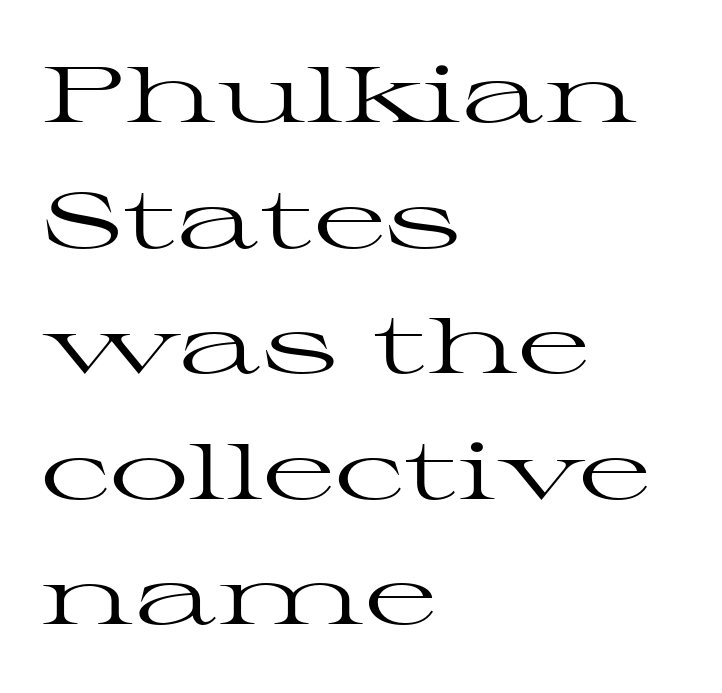
The image shows 79 px regular-weight, wide serif type, upright; set left-aligned, normal line spacing (1.59x), normal letter spacing, not underlined; high stroke contrast and a medium x-height.
